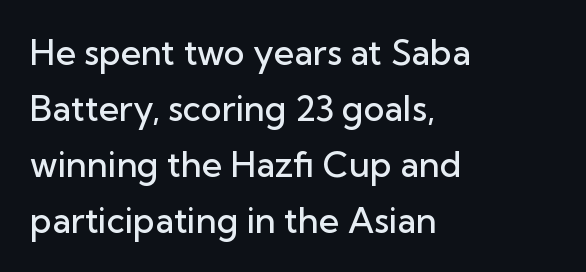
{"serif": "no", "italic": "no", "bold": "semi", "weight": "semibold", "width": "normal", "stroke_contrast": "low", "x_height": "medium", "monospaced": "no", "underline": "no", "align": "left", "line_spacing": "normal", "line_spacing_ratio": 1.6, "letter_spacing": "normal", "letter_spacing_em": 0.0, "glyph_px": 35}
